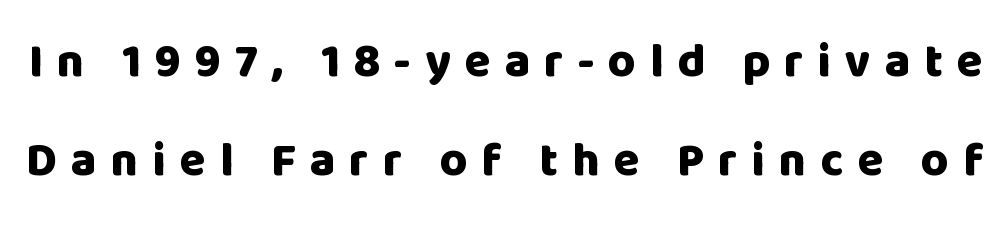
{"serif": "no", "italic": "no", "bold": "yes", "weight": "heavy", "width": "normal", "stroke_contrast": "low", "x_height": "large", "monospaced": "no", "underline": "no", "line_spacing": "loose", "line_spacing_ratio": 2.1, "letter_spacing": "wide", "letter_spacing_em": 0.3, "glyph_px": 47}
